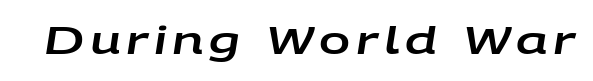
Looks like regular typesetting: each glyph gets only the width it needs. Unmarked baselines from the first word to the last. Rendered with sloped, italic letterforms.
